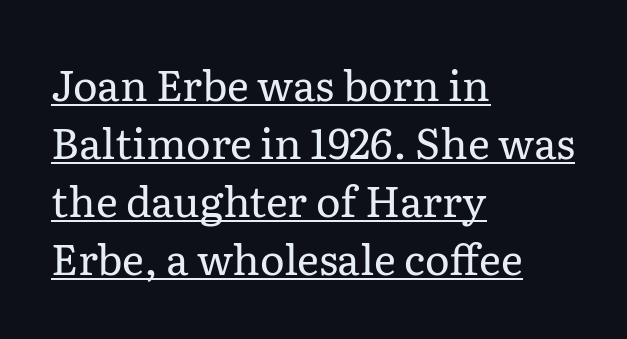
{"serif": "yes", "italic": "no", "bold": "no", "weight": "regular", "width": "normal", "stroke_contrast": "low", "x_height": "medium", "monospaced": "no", "underline": "yes", "align": "left", "line_spacing": "normal", "line_spacing_ratio": 1.38, "letter_spacing": "normal", "letter_spacing_em": 0.0, "glyph_px": 42}
